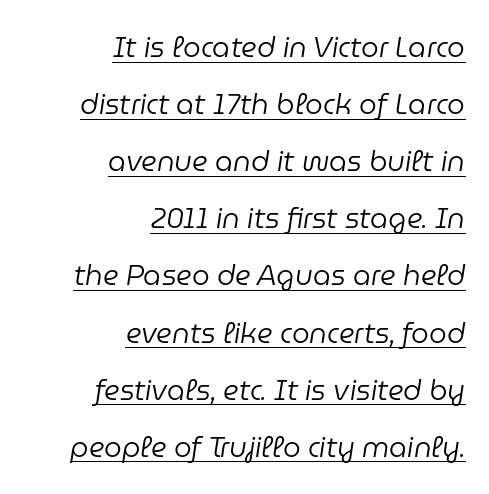
{"italic": "yes", "lean": "right", "slant_degrees": 9, "bold": "no", "weight": "regular", "width": "normal", "stroke_contrast": "low", "x_height": "medium", "monospaced": "no", "underline": "yes", "align": "right", "line_spacing": "loose", "line_spacing_ratio": 2.04, "letter_spacing": "normal", "letter_spacing_em": 0.0, "glyph_px": 28}
